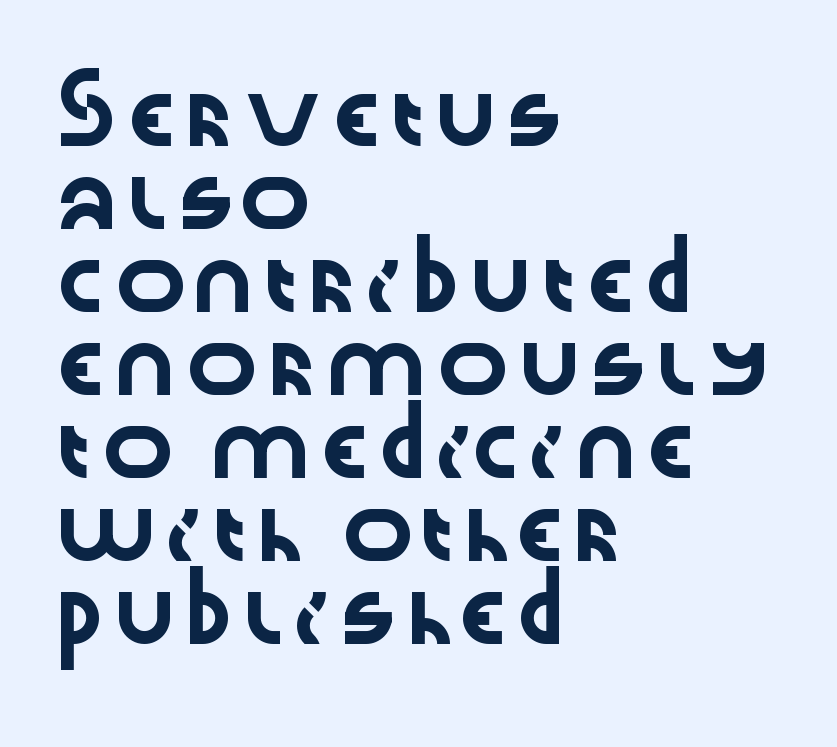
This rendering employs a face without finishing strokes, i.e., a sans-serif. Looks like regular typesetting: each glyph gets only the width it needs. Check under the words: just untouched page. The type sits square on the baseline with zero lean. Visually the block forms a straight wall on the left and a jagged coastline on the right. Notice how descenders clear the ascenders below comfortably — that's standard leading.
